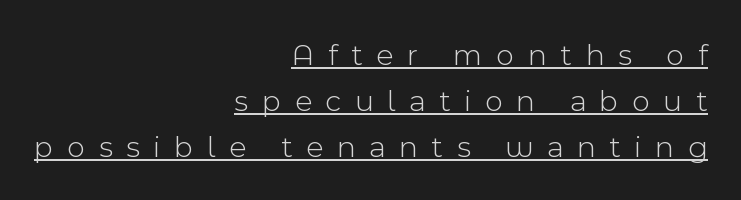
The image shows 31 px light sans-serif type, upright; set right-aligned, normal line spacing (1.49x), unusually wide letter spacing (+0.45 em), underlined; a medium x-height.
